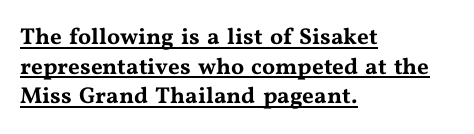
The gaps between neighbouring characters are ordinary and unremarkable. Rows of type keep a routine distance in the vertical direction. This is underlined copy, the kind a proofreader might mark for attention. Every stem runs plumb, perpendicular to the baseline. The compositor pushed each line to the left boundary.
